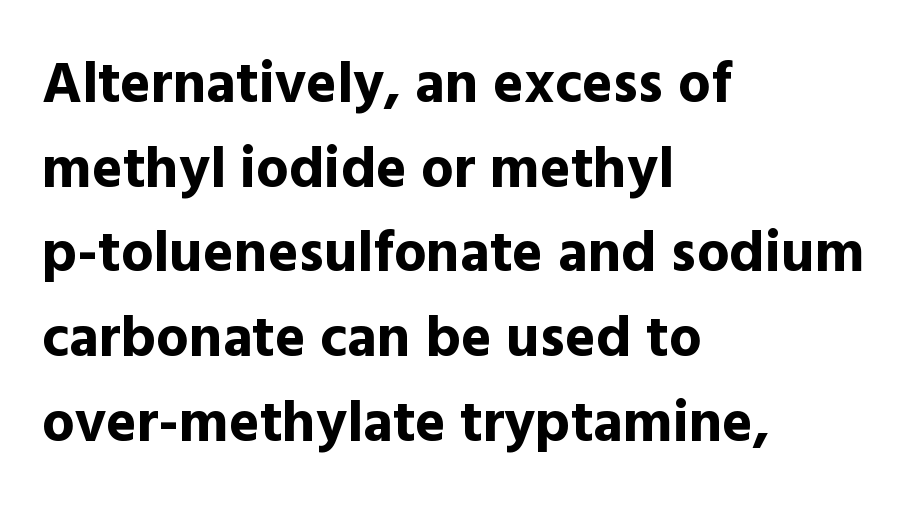
{"serif": "no", "italic": "no", "bold": "yes", "weight": "bold", "width": "normal", "x_height": "medium", "monospaced": "no", "underline": "no", "align": "left", "line_spacing": "normal", "line_spacing_ratio": 1.46, "letter_spacing": "normal", "letter_spacing_em": 0.0, "glyph_px": 58}
